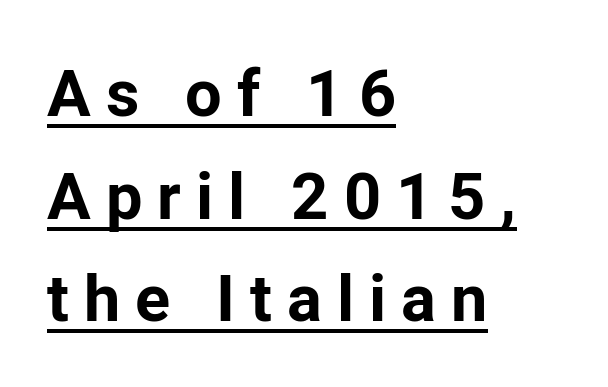
This rendering widens character spacing well past its baseline value. Proportional: the letters do not fall into vertical columns. Letterform terminals end flat and unadorned throughout the passage. The string is rendered with underlining switched on.
